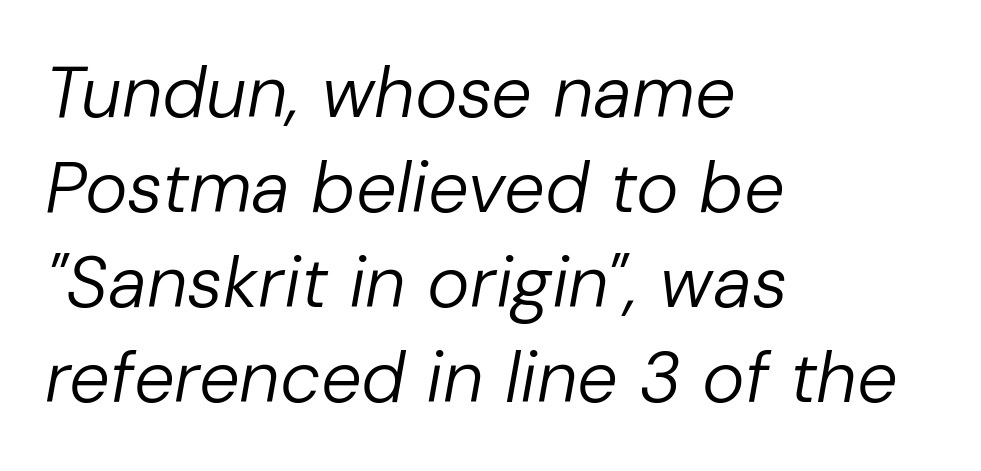
The face used here is proportionally spaced, like ordinary book or web type. Looking at the ascenders, they clearly lean. No extra ink here — the face is not bold. This sample is left-justified, so line endings fall wherever the words run out. In terms of leading, this rendering sits right in the middle. Clear beneath every line of the passage.
